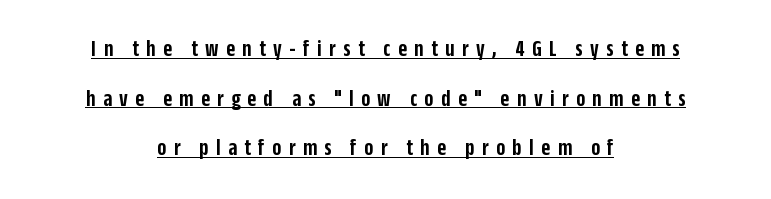
{"italic": "no", "bold": "semi", "underline": "yes", "align": "center", "line_spacing": "loose", "line_spacing_ratio": 2.07, "letter_spacing": "wide", "letter_spacing_em": 0.31, "glyph_px": 24}
